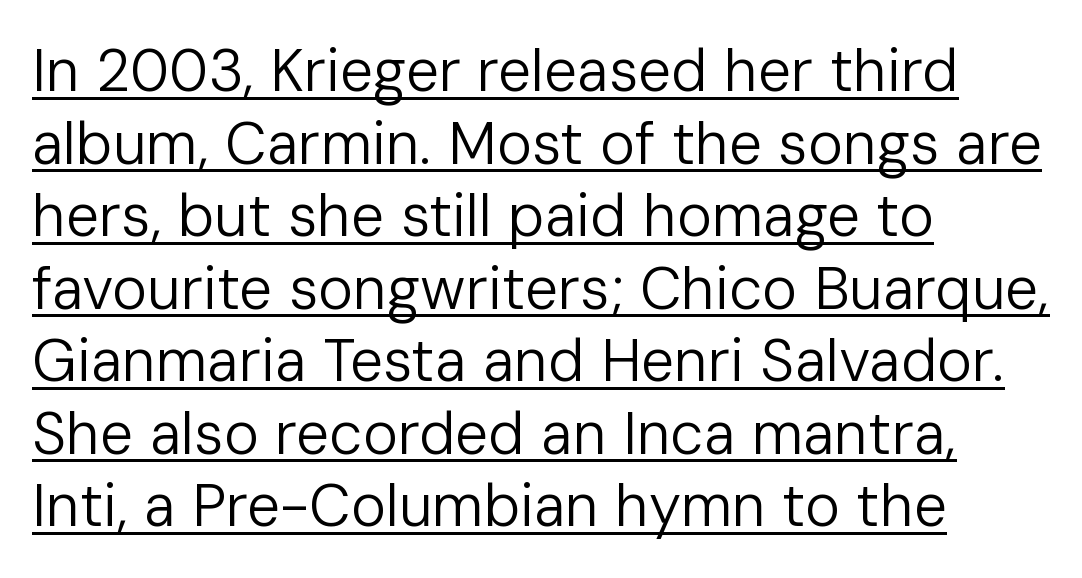
Q: Is the text bold? A: No.
Q: Is the text italic (slanted)? A: No, it is upright.
Q: Is the typeface a serif or a sans-serif typeface? A: Sans-serif.
Q: Is the text underlined? A: Yes.
Q: How is the paragraph aligned? A: Left-aligned.
Q: Is the spacing between letters normal or unusually wide? A: Normal.
Q: Width (condensed, normal, or wide)? A: Normal.
Q: Stroke contrast? A: Low.
Q: x-height? A: Medium.
Q: Monospaced? A: No.
